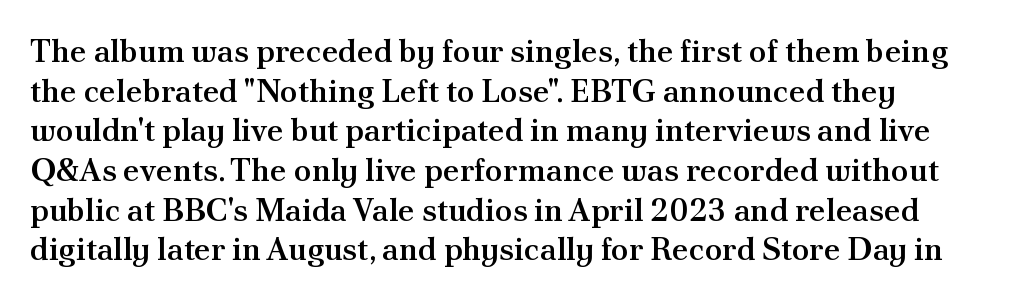
Students, note that the glyphs here touch the page at normal intervals. Classification — serif. Think of a printed novel: that variable character pitch is what you see here. A bit beefed up — I'd call it semibold rather than bold. Anything drawn beneath the words? Only blank space.
